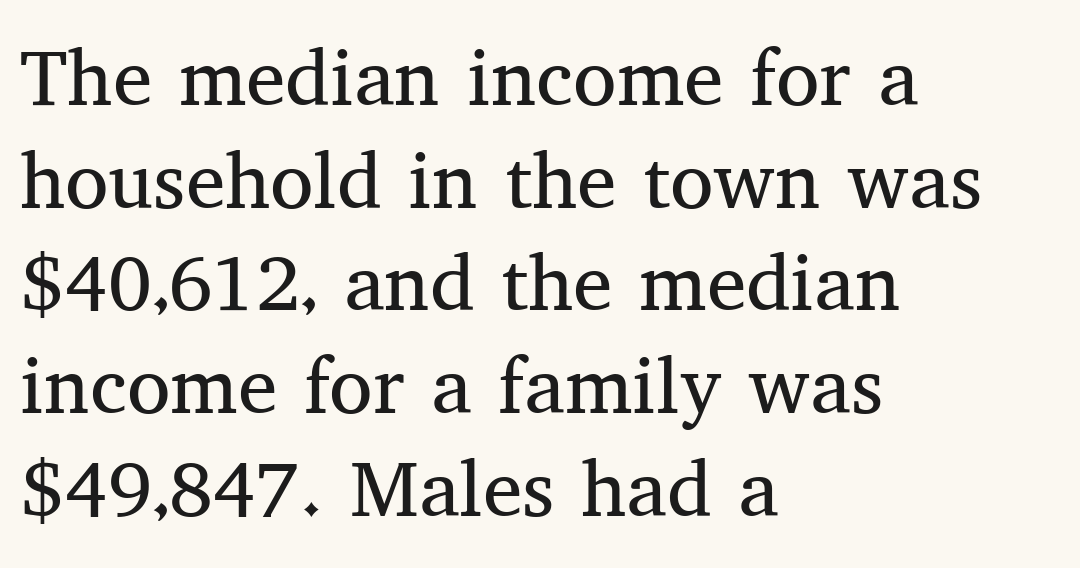
Q: Is the text bold? A: No.
Q: Is the text italic (slanted)? A: No, it is upright.
Q: Is the typeface a serif or a sans-serif typeface? A: Serif.
Q: Is the text underlined? A: No.
Q: How is the paragraph aligned? A: Left-aligned.
Q: Is the spacing between letters normal or unusually wide? A: Normal.
Q: Is the spacing between lines tight, normal or loose? A: Normal.
Q: Width (condensed, normal, or wide)? A: Normal.
Q: Stroke contrast? A: Medium.
Q: x-height? A: Medium.
Q: Monospaced? A: No.
